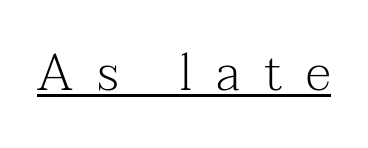
The image shows 51 px light serif type, upright; set unusually wide letter spacing (+0.47 em), underlined; medium stroke contrast and a medium x-height.
